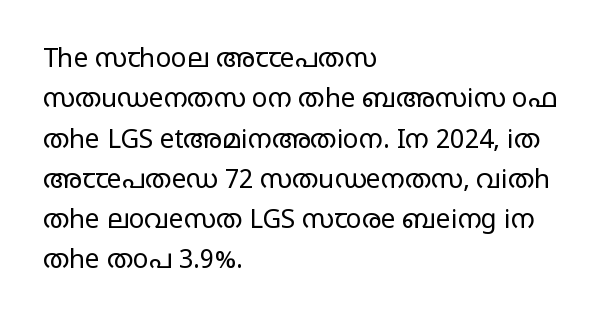
Check the space under the baseline: it is left empty. The type sits square on the baseline with zero lean. Line spacing here is normal. Casual observation: everything's shoved over to the left. Honestly, the letter spacing is just normal — you wouldn't notice it.
